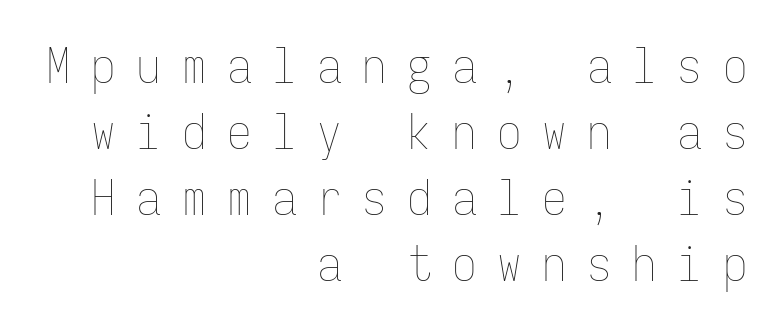
The image shows 49 px thin, condensed type, upright, monospaced; set right-aligned, normal line spacing (1.35x), unusually wide letter spacing (+0.42 em), not underlined; low stroke contrast and a medium x-height.
